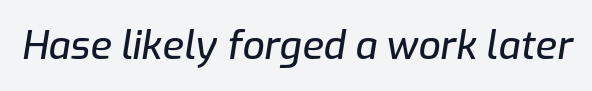
Honestly, the letter spacing is just normal — you wouldn't notice it. A typesetter would call this proportional, since set widths differ per character. The foot of each line stays bare and open. These lines were composed using italics.
